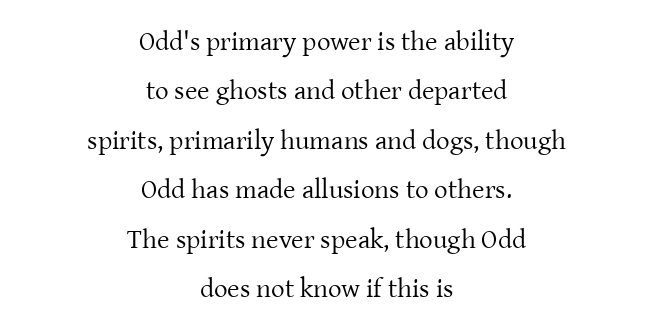
The image shows 27 px text type, upright; set centered, line spacing 1.83x, normal letter spacing, not underlined.
